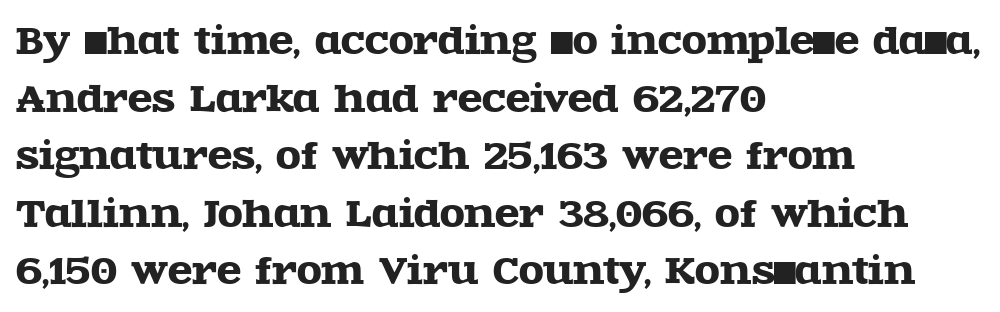
{"serif": "yes", "italic": "no", "width": "wide", "x_height": "large", "monospaced": "no", "underline": "no", "align": "left", "line_spacing": "normal", "line_spacing_ratio": 1.6, "letter_spacing": "normal", "letter_spacing_em": 0.0, "glyph_px": 36}
